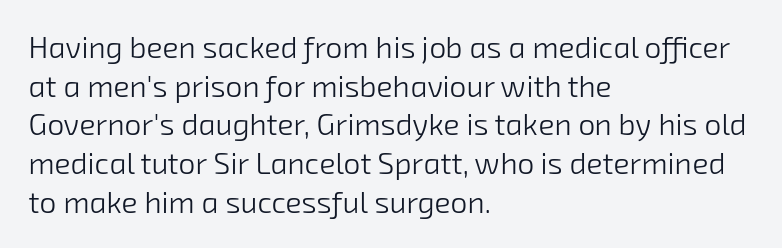
{"serif": "no", "bold": "no", "weight": "light", "width": "normal", "stroke_contrast": "low", "x_height": "medium", "monospaced": "no", "underline": "no", "align": "left", "line_spacing": "normal", "line_spacing_ratio": 1.29, "letter_spacing": "normal", "letter_spacing_em": 0.0, "glyph_px": 30}
